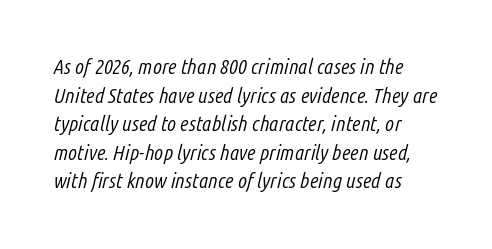
The image shows 21 px text type, italic (leaning right); set normal line spacing (1.36x), normal letter spacing, not underlined.
